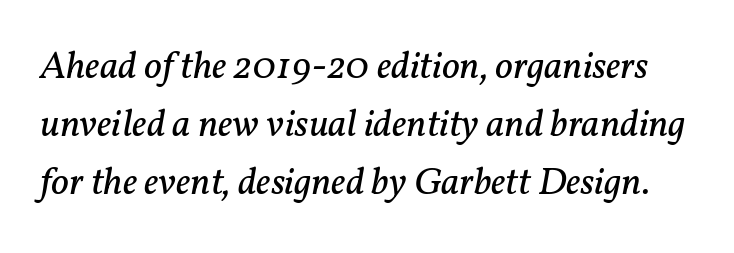
{"serif": "yes", "italic": "yes", "lean": "right", "slant_degrees": 11, "bold": "no", "weight": "regular", "width": "normal", "stroke_contrast": "low", "x_height": "medium", "monospaced": "no", "underline": "no", "line_spacing": "normal", "line_spacing_ratio": 1.49, "letter_spacing": "normal", "letter_spacing_em": 0.0, "glyph_px": 39}
